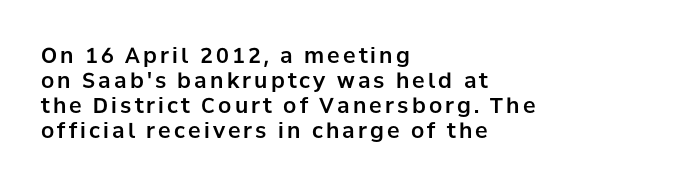
Q: Is the text italic (slanted)? A: No, it is upright.
Q: Is the text underlined? A: No.
Q: How is the paragraph aligned? A: Left-aligned.
